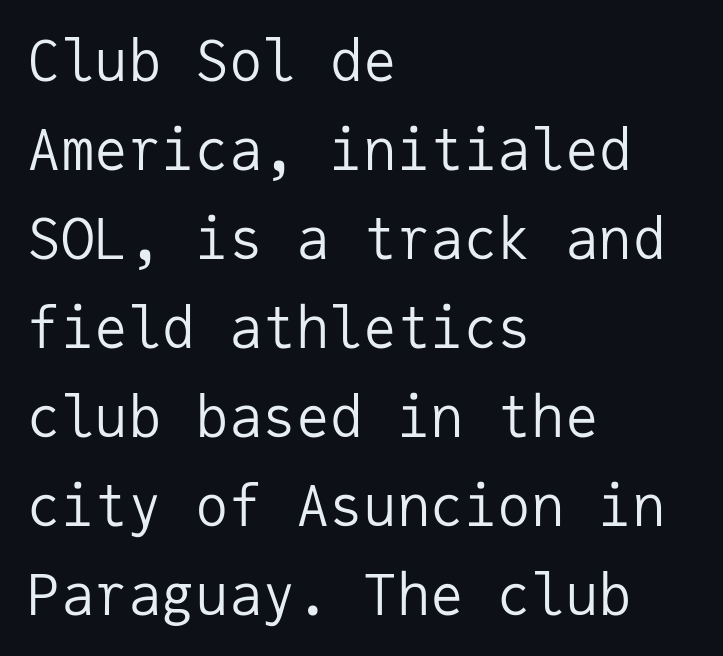
The image shows 56 px regular-weight sans-serif type, upright, monospaced; set left-aligned, normal line spacing (1.59x), normal letter spacing, not underlined; low stroke contrast and a medium x-height.
